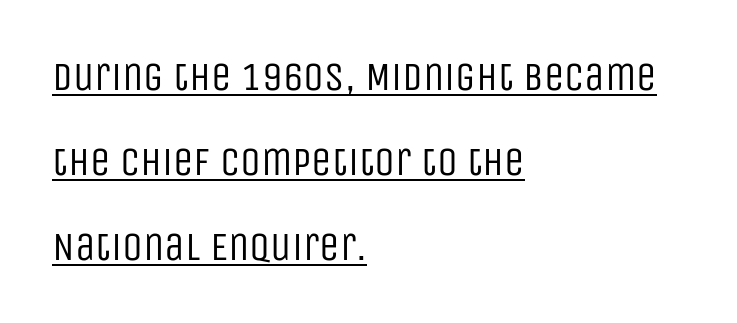
Q: Is the text bold? A: No.
Q: Is the text italic (slanted)? A: No, it is upright.
Q: Is the typeface a serif or a sans-serif typeface? A: Sans-serif.
Q: Is the text underlined? A: Yes.
Q: How is the paragraph aligned? A: Left-aligned.
Q: Is the spacing between letters normal or unusually wide? A: Normal.
Q: Is the spacing between lines tight, normal or loose? A: Loose.
Q: Width (condensed, normal, or wide)? A: Condensed.
Q: Stroke contrast? A: Low.
Q: x-height? A: Large.
Q: Monospaced? A: No.
